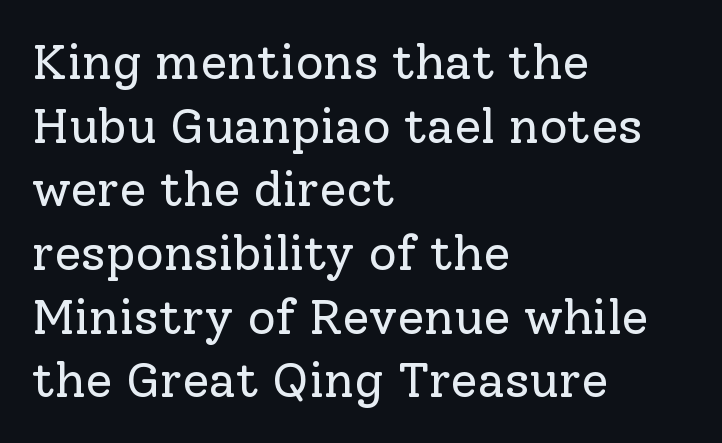
{"serif": "yes", "italic": "no", "bold": "no", "weight": "regular", "width": "normal", "stroke_contrast": "low", "x_height": "medium", "monospaced": "no", "underline": "no", "align": "left", "line_spacing": "normal", "line_spacing_ratio": 1.3, "letter_spacing": "normal", "letter_spacing_em": 0.0, "glyph_px": 49}
